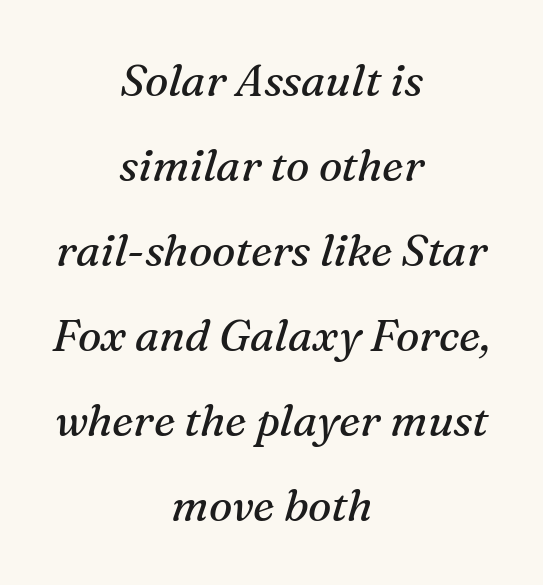
Q: Is the text bold? A: No.
Q: Is the text italic (slanted)? A: Yes, it leans right by about 16 degrees.
Q: Is the typeface a serif or a sans-serif typeface? A: Serif.
Q: Is the text underlined? A: No.
Q: How is the paragraph aligned? A: Centered.
Q: Is the spacing between letters normal or unusually wide? A: Normal.
Q: Is the spacing between lines tight, normal or loose? A: Loose.
Q: Width (condensed, normal, or wide)? A: Normal.
Q: Stroke contrast? A: Medium.
Q: x-height? A: Medium.
Q: Monospaced? A: No.
